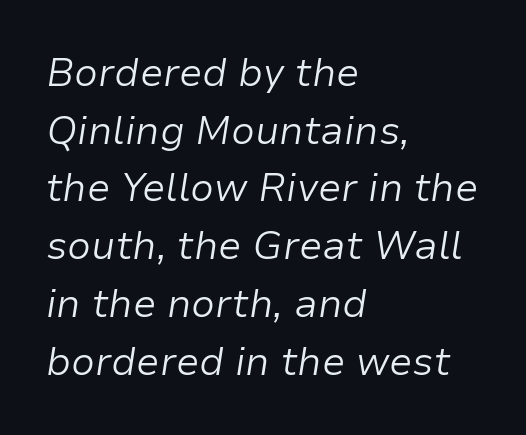
Interline gaps are of average width in this sample. Style check: oblique. Unbolded letterforms with no extra heft. Reading down the block, your eye returns to a fixed left position each line. The line texture is even and compact thanks to regular tracking.
